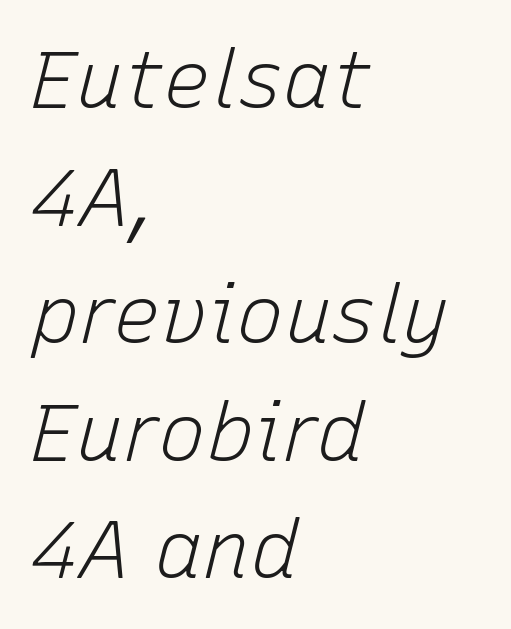
Q: Is the text bold? A: No.
Q: Is the text italic (slanted)? A: Yes, it leans right by about 15 degrees.
Q: Is the text underlined? A: No.
Q: How is the paragraph aligned? A: Left-aligned.
Q: Is the spacing between letters normal or unusually wide? A: Normal.
Q: Is the spacing between lines tight, normal or loose? A: Normal.
Q: Width (condensed, normal, or wide)? A: Normal.
Q: Stroke contrast? A: Low.
Q: x-height? A: Medium.
Q: Monospaced? A: No.
